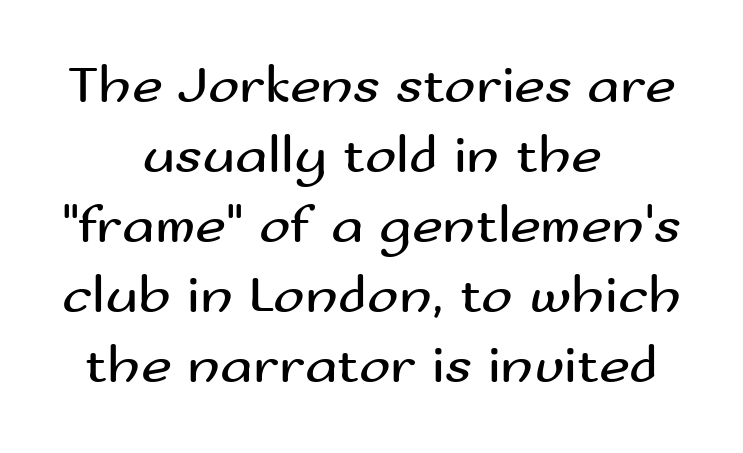
The image shows 53 px regular-weight, wide sans-serif type, upright; set centered, normal line spacing (1.32x), normal letter spacing, not underlined; medium stroke contrast and a small x-height.
